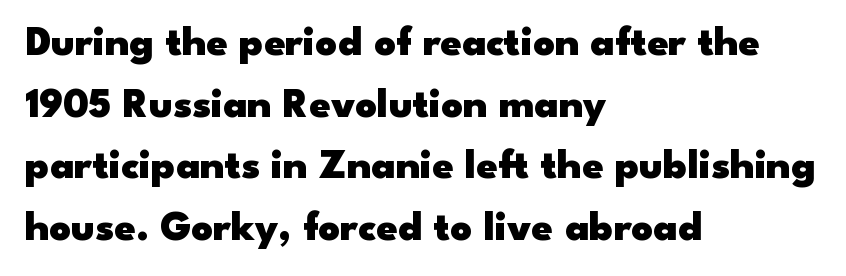
Q: Is the text bold? A: Yes.
Q: Is the text italic (slanted)? A: No, it is upright.
Q: Is the typeface a serif or a sans-serif typeface? A: Sans-serif.
Q: Is the text underlined? A: No.
Q: How is the paragraph aligned? A: Left-aligned.
Q: Is the spacing between letters normal or unusually wide? A: Normal.
Q: Is the spacing between lines tight, normal or loose? A: Normal.
Q: Width (condensed, normal, or wide)? A: Wide.
Q: Stroke contrast? A: Low.
Q: x-height? A: Small.
Q: Monospaced? A: No.
